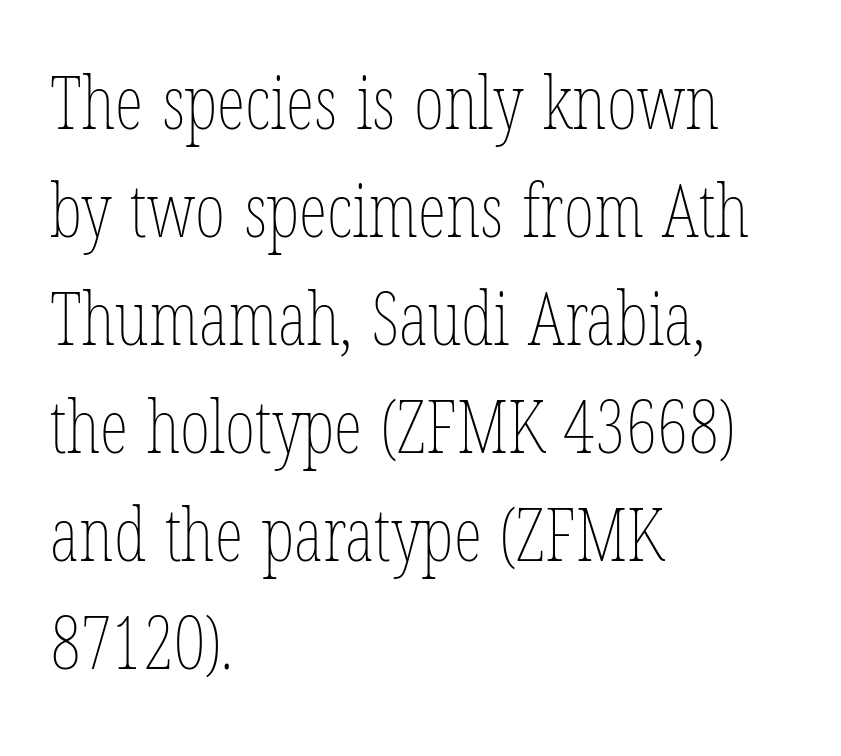
Q: Is the text bold? A: No.
Q: Is the text italic (slanted)? A: No, it is upright.
Q: Is the text underlined? A: No.
Q: How is the paragraph aligned? A: Left-aligned.
Q: Is the spacing between letters normal or unusually wide? A: Normal.
Q: Is the spacing between lines tight, normal or loose? A: Normal.
Q: Width (condensed, normal, or wide)? A: Condensed.
Q: Stroke contrast? A: Low.
Q: x-height? A: Medium.
Q: Monospaced? A: No.
